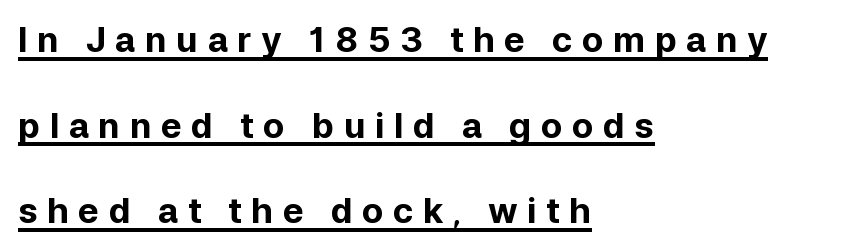
The image shows 35 px bold sans-serif type, upright; set left-aligned, loose line spacing (2.45x), unusually wide letter spacing (+0.27 em), underlined; low stroke contrast and a medium x-height.
